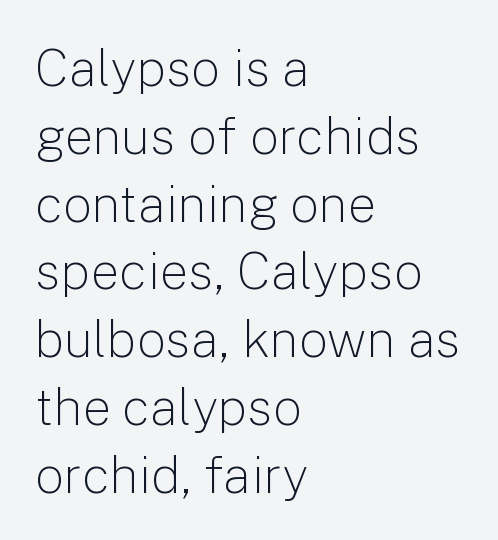
The lines in this sample share a left origin and differ only in where they stop. Tall strokes in this sample are plumb rather than angled. Letters rest on an invisible, unmarked baseline. Note the varied advance widths — an 'i' is clearly narrower than an 'm'.
